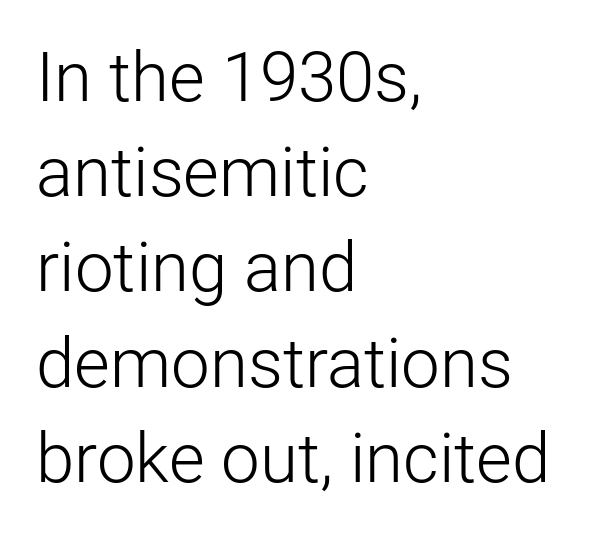
Q: Is the text bold? A: No.
Q: Is the text italic (slanted)? A: No, it is upright.
Q: Is the typeface a serif or a sans-serif typeface? A: Sans-serif.
Q: Is the text underlined? A: No.
Q: How is the paragraph aligned? A: Left-aligned.
Q: Is the spacing between letters normal or unusually wide? A: Normal.
Q: Is the spacing between lines tight, normal or loose? A: Normal.
Q: Width (condensed, normal, or wide)? A: Normal.
Q: Stroke contrast? A: Low.
Q: x-height? A: Medium.
Q: Monospaced? A: No.
